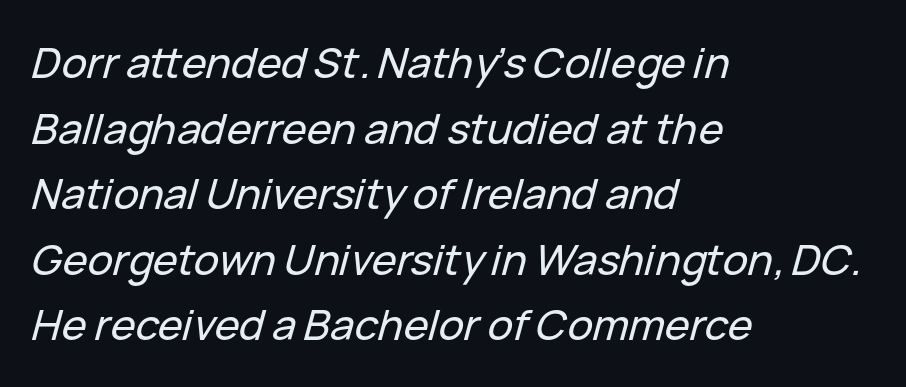
The line-height multiplier appears to be the usual default. Do the characters align in a grid? No, the font is proportional. The words here are not underlined. The font's italic variant was chosen for this text.
